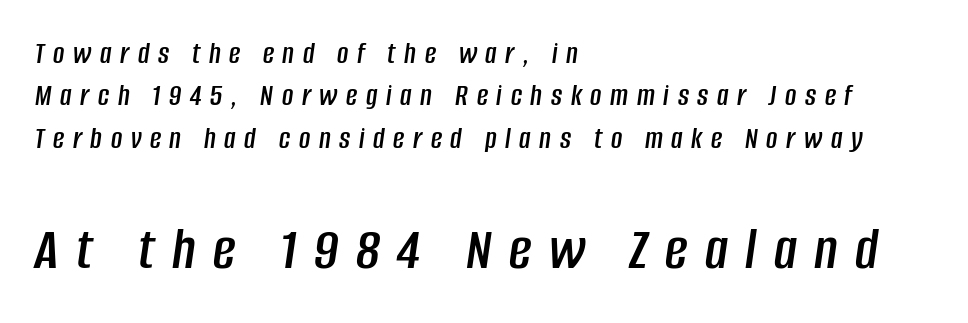
{"italic": "yes", "lean": "right", "slant_degrees": 8, "width": "condensed", "stroke_contrast": "low", "x_height": "large", "monospaced": "no", "underline": "no", "align": "left", "line_spacing": "normal", "line_spacing_ratio": 1.37, "letter_spacing": "wide", "letter_spacing_em": 0.28, "larger_block": "second", "size_ratio": 2.0, "glyph_px": 62}
